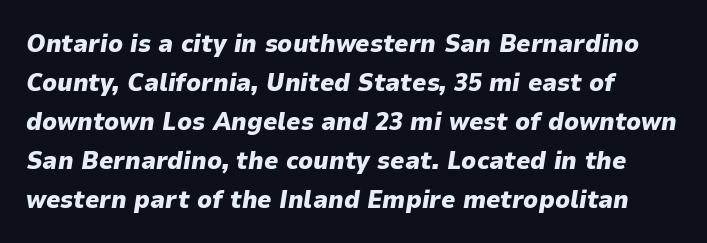
The image shows 25 px bold type, italic (leaning right); set left-aligned, normal line spacing (1.56x), normal letter spacing, not underlined.
